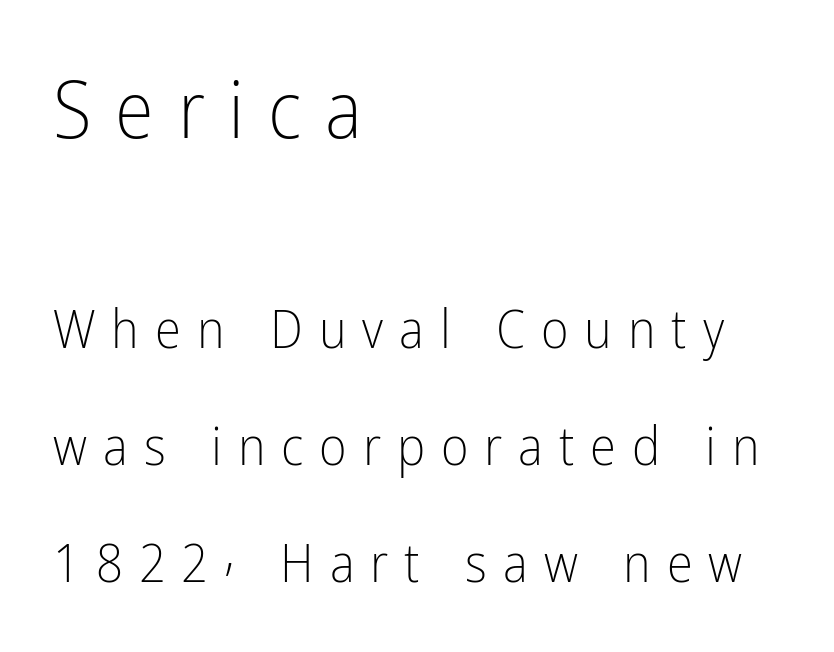
The image shows 79 px light, condensed sans-serif type, upright; set left-aligned, loose line spacing (2.21x), unusually wide letter spacing (+0.3 em), not underlined; the first (top) block is 1.49x larger; low stroke contrast and a medium x-height.
